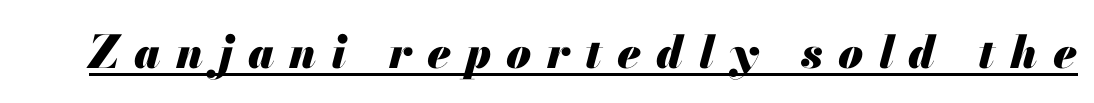
{"italic": "yes", "lean": "right", "slant_degrees": 13, "bold": "yes", "weight": "heavy", "width": "normal", "stroke_contrast": "medium", "x_height": "small", "monospaced": "no", "underline": "yes", "letter_spacing": "wide", "letter_spacing_em": 0.34, "glyph_px": 45}
